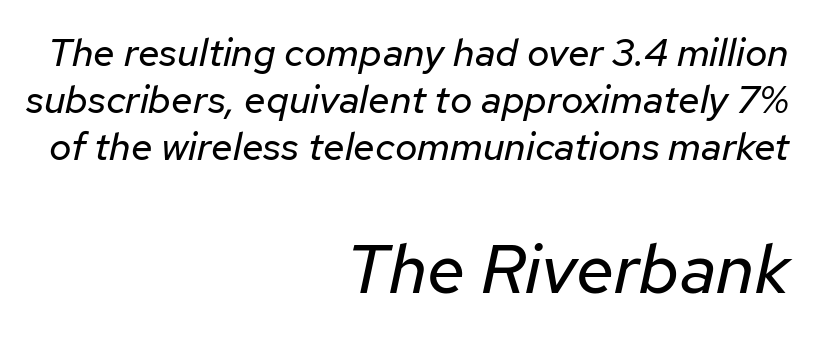
Q: Is the text bold? A: No.
Q: Is the text italic (slanted)? A: Yes, it leans right by about 12 degrees.
Q: Is the text underlined? A: No.
Q: How is the paragraph aligned? A: Right-aligned.
Q: Is the spacing between letters normal or unusually wide? A: Normal.
Q: Which block of text is set in a larger size, the first (top) or the second (bottom)? A: The second (bottom) one.
Q: Width (condensed, normal, or wide)? A: Normal.
Q: Stroke contrast? A: Low.
Q: x-height? A: Medium.
Q: Monospaced? A: No.
